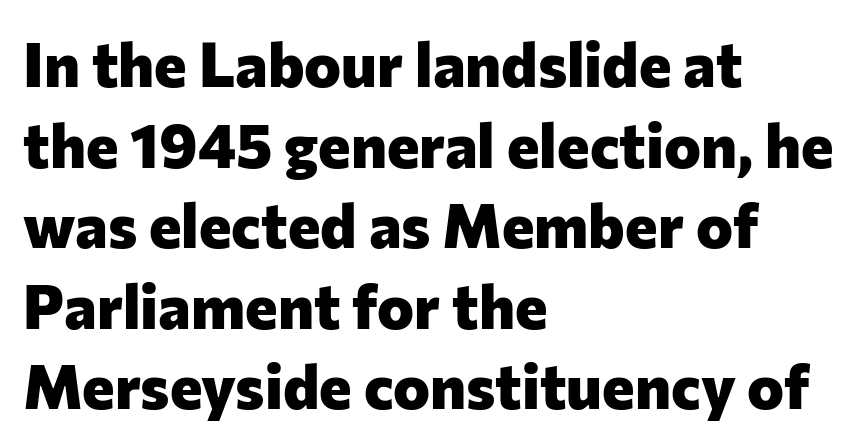
The letters advance in unequal steps, a hallmark of proportional type. The horizontal fit of the characters is conventional and even. The glyphs have the mass of a bold cut. Leftover space on each line is placed entirely after the last word. Honestly, there is no underline to notice here at all.
